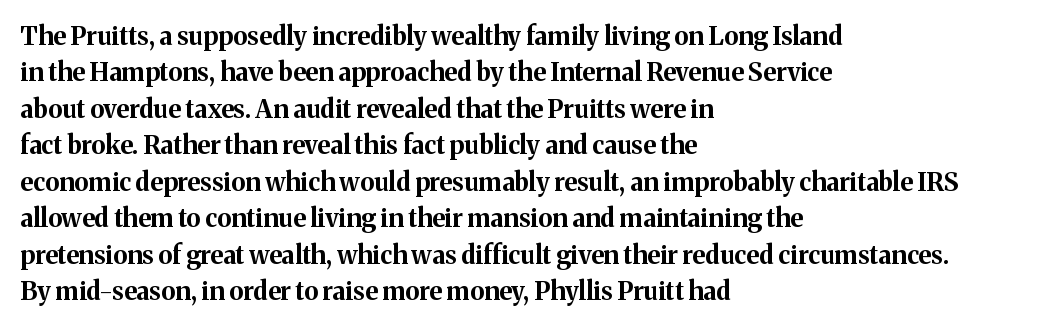
The image shows 25 px bold type, upright; set left-aligned, normal line spacing (1.46x), normal letter spacing, not underlined.
